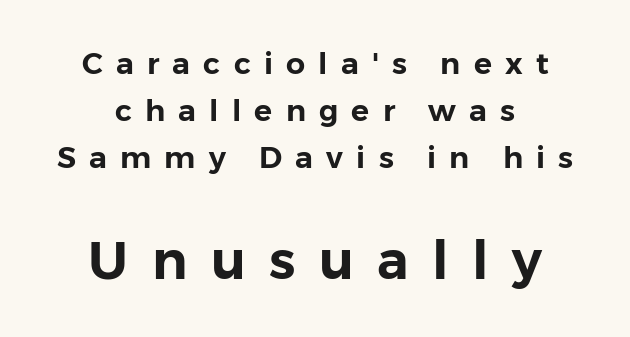
The image shows 53 px sans-serif type, upright; set centered, normal line spacing (1.56x), unusually wide letter spacing (+0.44 em), not underlined; the second (bottom) block is 1.77x larger; low stroke contrast and a medium x-height.
